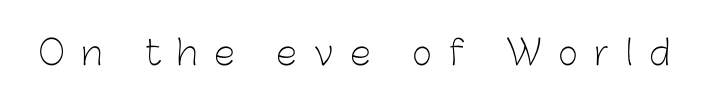
Q: Is the text bold? A: No.
Q: Is the text italic (slanted)? A: No, it is upright.
Q: Is the typeface a serif or a sans-serif typeface? A: Sans-serif.
Q: Is the text underlined? A: No.
Q: Is the spacing between letters normal or unusually wide? A: Unusually wide.
Q: Width (condensed, normal, or wide)? A: Normal.
Q: Stroke contrast? A: Low.
Q: x-height? A: Medium.
Q: Monospaced? A: No.
